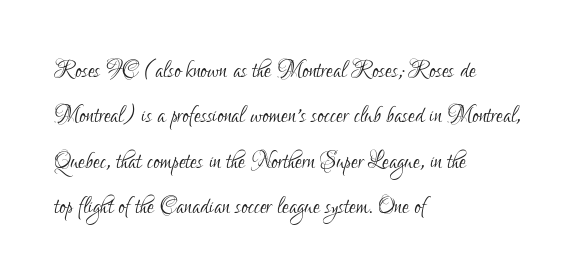
The image shows 30 px light, condensed sans-serif type; set left-aligned, normal line spacing (1.51x), normal letter spacing, not underlined; low stroke contrast and a small x-height.
